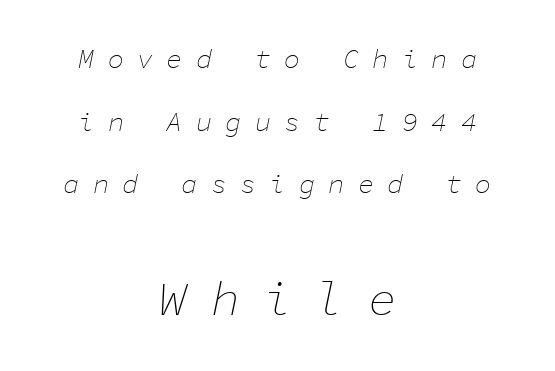
Q: Is the text bold? A: No.
Q: Is the text italic (slanted)? A: Yes, it leans right by about 11 degrees.
Q: Is the text underlined? A: No.
Q: How is the paragraph aligned? A: Centered.
Q: Is the spacing between letters normal or unusually wide? A: Unusually wide.
Q: Is the spacing between lines tight, normal or loose? A: Loose.
Q: Which block of text is set in a larger size, the first (top) or the second (bottom)? A: The second (bottom) one.
Q: Width (condensed, normal, or wide)? A: Normal.
Q: Stroke contrast? A: Low.
Q: x-height? A: Medium.
Q: Monospaced? A: Yes.
